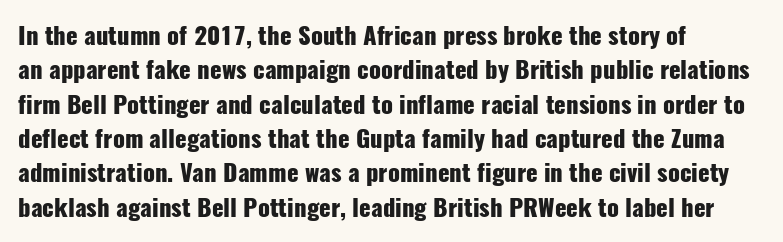
The image shows 24 px bold type, upright; set left-aligned, normal line spacing (1.43x), normal letter spacing, not underlined.
